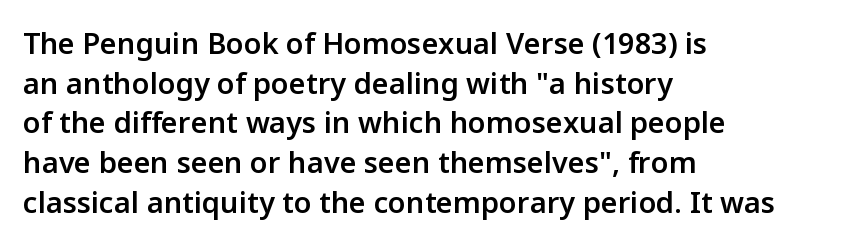
The image shows 29 px semibold sans-serif type, upright; set left-aligned, normal line spacing (1.37x), normal letter spacing, not underlined; low stroke contrast and a medium x-height.
